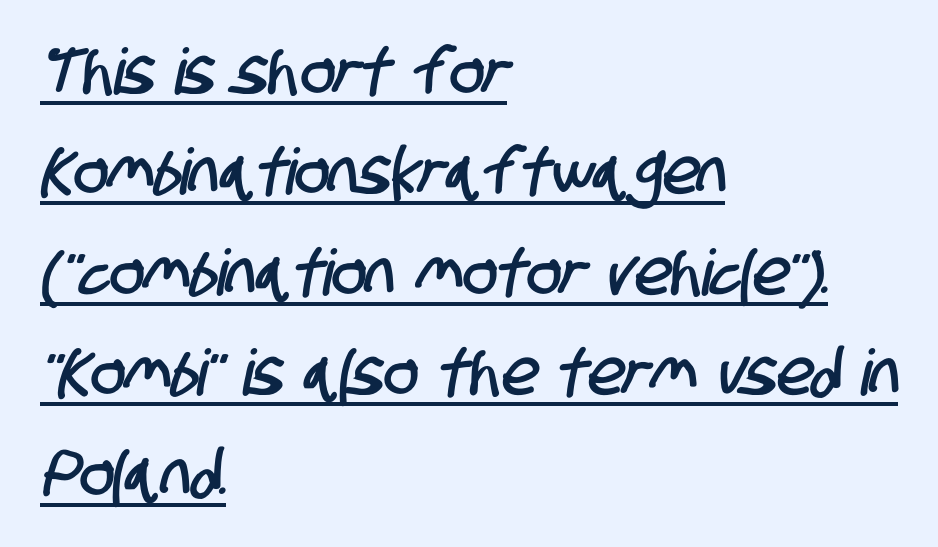
Q: Is the typeface a serif or a sans-serif typeface? A: Sans-serif.
Q: Is the text underlined? A: Yes.
Q: How is the paragraph aligned? A: Left-aligned.
Q: Is the spacing between letters normal or unusually wide? A: Normal.
Q: Is the spacing between lines tight, normal or loose? A: Normal.
Q: Width (condensed, normal, or wide)? A: Condensed.
Q: Stroke contrast? A: Low.
Q: x-height? A: Large.
Q: Monospaced? A: No.
